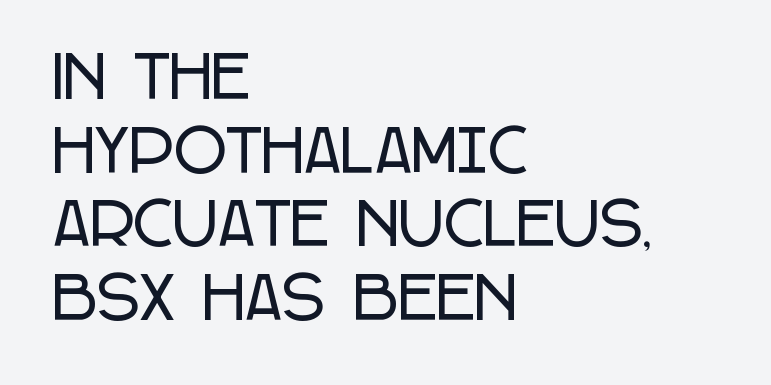
The designer left line spacing at the default. Tracking value appears to be zero — textbook default spacing. Alignment: flush left. Note: no serifs on the glyphs. Decoration check: the copy has no underline.
